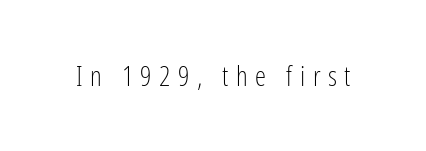
{"serif": "no", "italic": "no", "bold": "no", "weight": "light", "width": "condensed", "stroke_contrast": "low", "x_height": "medium", "monospaced": "no", "underline": "no", "letter_spacing": "wide", "letter_spacing_em": 0.27, "glyph_px": 28}
